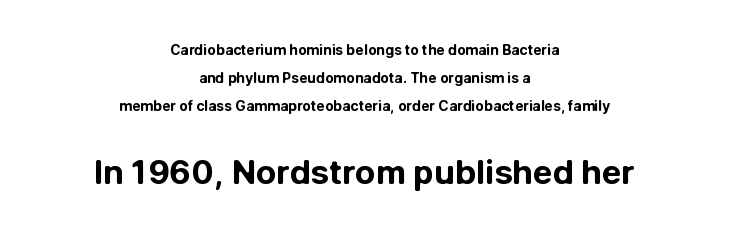
Q: Is the text bold? A: Yes.
Q: Is the text italic (slanted)? A: No, it is upright.
Q: Is the typeface a serif or a sans-serif typeface? A: Sans-serif.
Q: Is the text underlined? A: No.
Q: How is the paragraph aligned? A: Centered.
Q: Is the spacing between letters normal or unusually wide? A: Normal.
Q: Is the spacing between lines tight, normal or loose? A: Loose.
Q: Which block of text is set in a larger size, the first (top) or the second (bottom)? A: The second (bottom) one.
Q: Width (condensed, normal, or wide)? A: Normal.
Q: Stroke contrast? A: Low.
Q: x-height? A: Medium.
Q: Monospaced? A: No.
